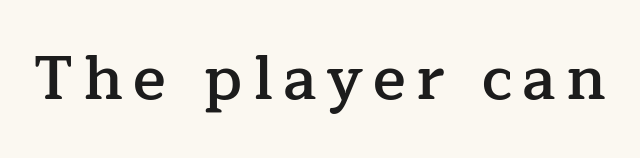
The image shows 61 px semibold serif type, upright; set not underlined; low stroke contrast and a medium x-height.
